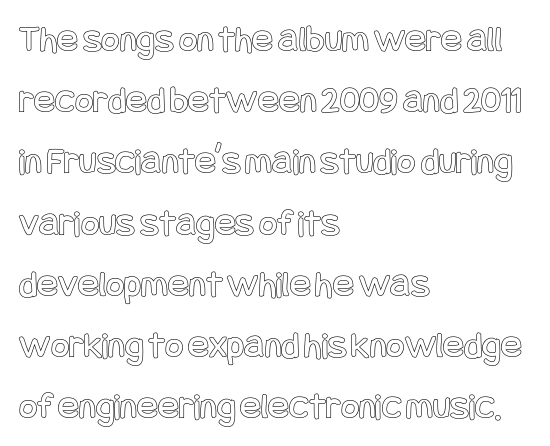
The paragraph shown leans on its left margin. The passage shown stacks its lines at a standard gap. Any mark beneath the type? The region is blank. Style check: upright.
